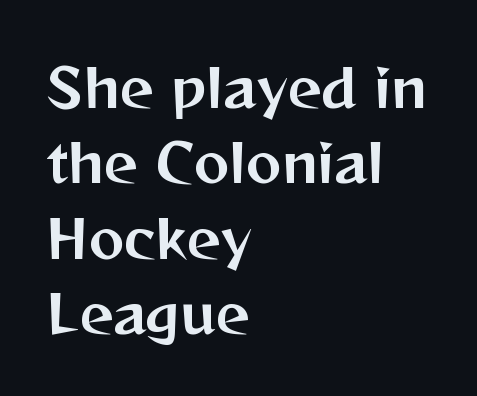
{"serif": "no", "italic": "no", "width": "normal", "stroke_contrast": "medium", "x_height": "medium", "monospaced": "no", "underline": "no", "align": "left", "line_spacing": "normal", "line_spacing_ratio": 1.42, "letter_spacing": "normal", "letter_spacing_em": 0.0, "glyph_px": 53}
